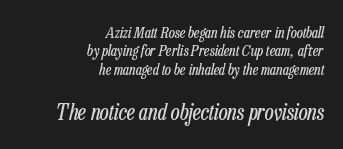
The image shows 22 px text type, italic (leaning right); set right-aligned, line spacing 1.23x, normal letter spacing, not underlined; the second (bottom) block is 1.47x larger.
